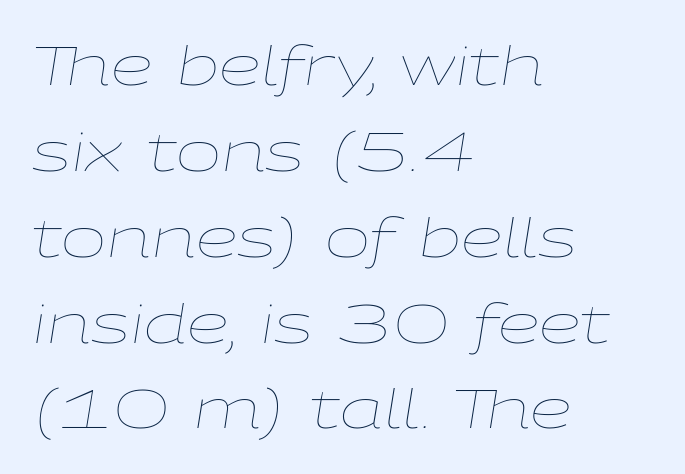
The compositor pushed each line to the left boundary. You could not count columns in this text — the font is proportionally spaced. The gaps between neighbouring characters are ordinary and unremarkable. The block of text has a typical density, with ordinary space between rows. These lines were composed using italics. Decoration check: the copy has no underline.
